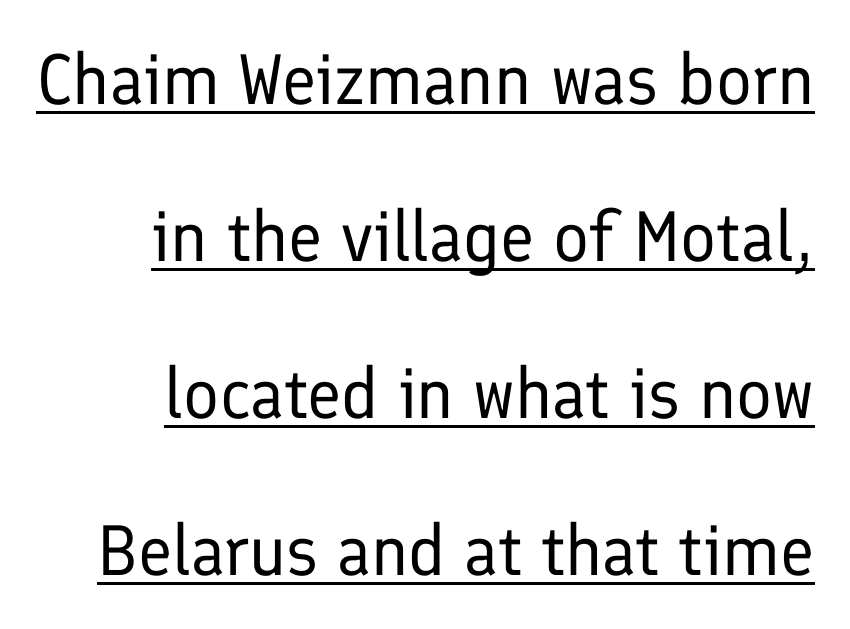
The image shows 71 px regular-weight sans-serif type, upright; set loose line spacing (2.21x), normal letter spacing, underlined; low stroke contrast and a medium x-height.
